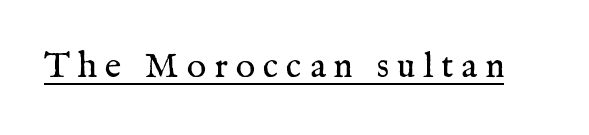
Q: Is the text bold? A: No.
Q: Is the text italic (slanted)? A: No, it is upright.
Q: Is the typeface a serif or a sans-serif typeface? A: Serif.
Q: Is the text underlined? A: Yes.
Q: Is the spacing between letters normal or unusually wide? A: Unusually wide.
Q: Width (condensed, normal, or wide)? A: Normal.
Q: Stroke contrast? A: Medium.
Q: x-height? A: Medium.
Q: Monospaced? A: No.
